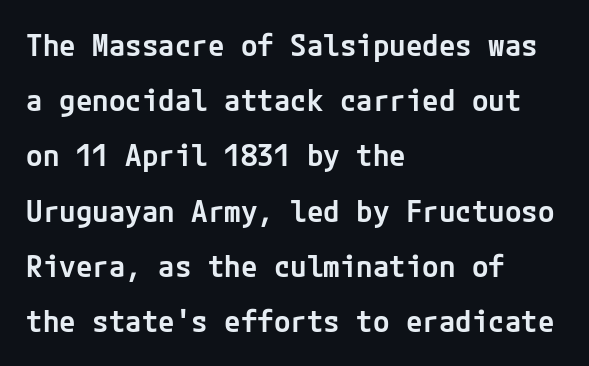
The passage shown has conventional tracking throughout. Line beginnings align vertically; line endings do not. Weight: semibold (demi). Check under the words: just untouched page. Do the letters lean? They stand straight.
